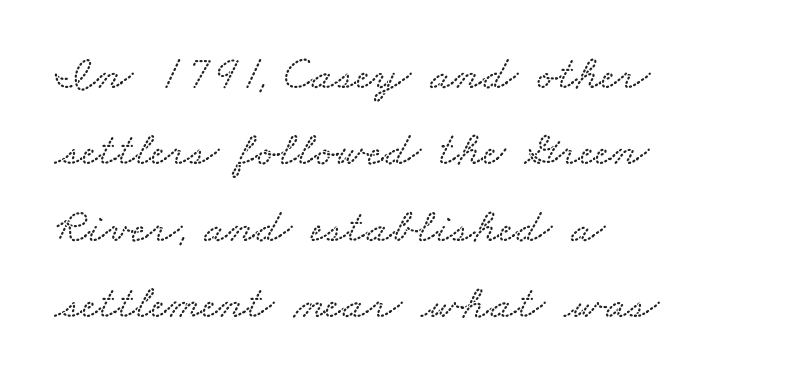
Here the designer chose a conventional face with non-uniform glyph widths. Inter-character spacing is left at the font's built-in metrics. The string is rendered with underlining switched off. Notice how descenders clear the ascenders below comfortably — that's standard leading.
